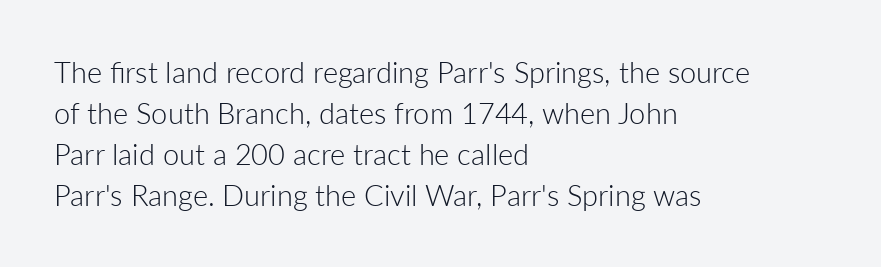
The image shows 29 px light sans-serif type, upright; set left-aligned, normal line spacing (1.41x), normal letter spacing, not underlined; low stroke contrast and a medium x-height.
